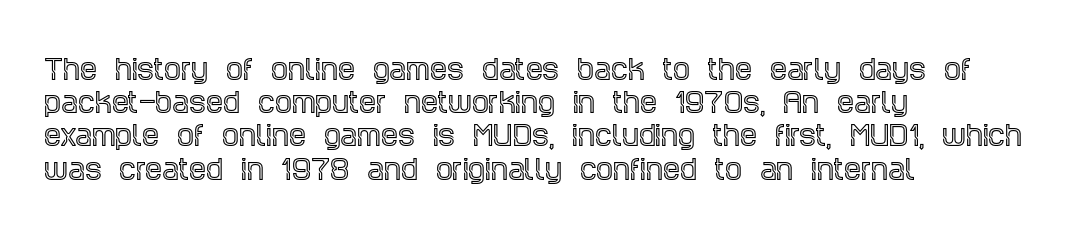
{"italic": "no", "underline": "no", "align": "left", "line_spacing_ratio": 1.23, "letter_spacing": "normal", "letter_spacing_em": 0.0, "glyph_px": 27}
